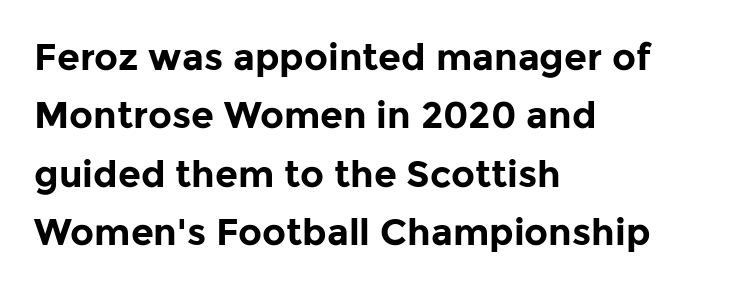
You could not count columns in this text — the font is proportionally spaced. The face used here has the dense, thick strokes of a bold. Notice how descenders clear the ascenders below comfortably — that's standard leading. Letterform terminals end flat and unadorned throughout the passage.
